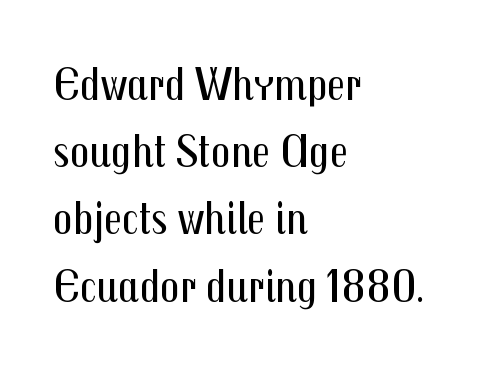
These lines are set flush left with a ragged right edge. Horizontal bands of white between lines are of average thickness. The zone under the glyphs is completely vacant. No letter is thick-stroked: the sample isn't bold. This is sans-serif lettering, the kind often seen on screens and signage. Compared with typical body copy, the letter spacing here is the same.
